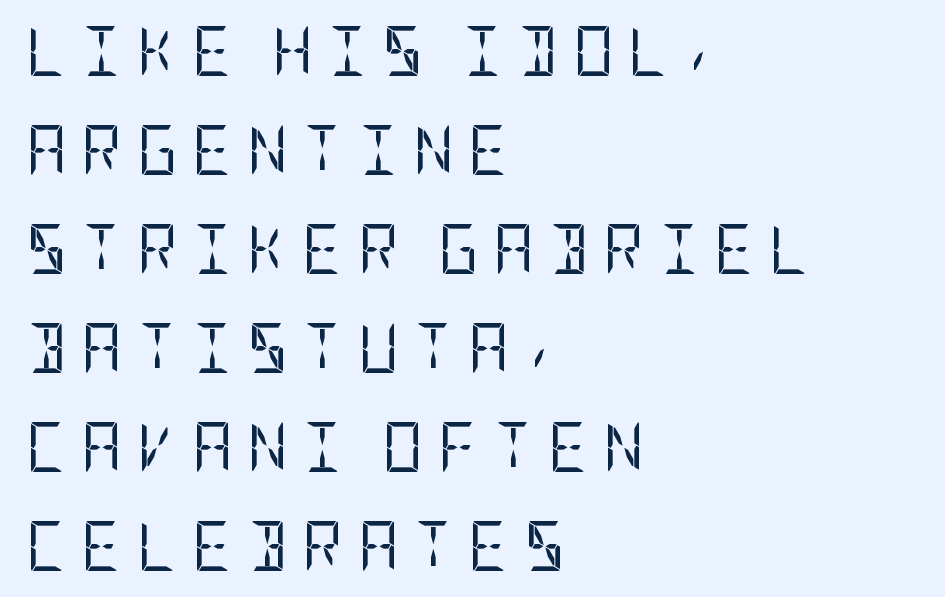
The image shows 50 px regular-weight, condensed sans-serif type, upright; set left-aligned, loose line spacing (1.98x), unusually wide letter spacing (+0.29 em), not underlined; low stroke contrast and a large x-height.
